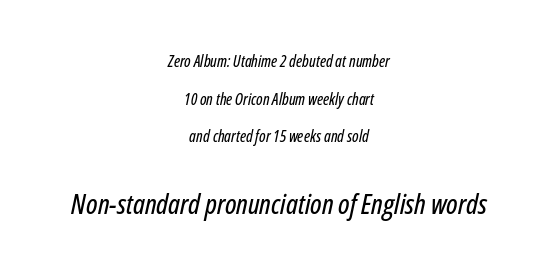
Q: Is the text italic (slanted)? A: Yes, it leans right by about 12 degrees.
Q: Is the text underlined? A: No.
Q: How is the paragraph aligned? A: Centered.
Q: Is the spacing between letters normal or unusually wide? A: Normal.
Q: Is the spacing between lines tight, normal or loose? A: Loose.
Q: Which block of text is set in a larger size, the first (top) or the second (bottom)? A: The second (bottom) one.
Q: Width (condensed, normal, or wide)? A: Condensed.
Q: Stroke contrast? A: Low.
Q: x-height? A: Medium.
Q: Monospaced? A: No.
